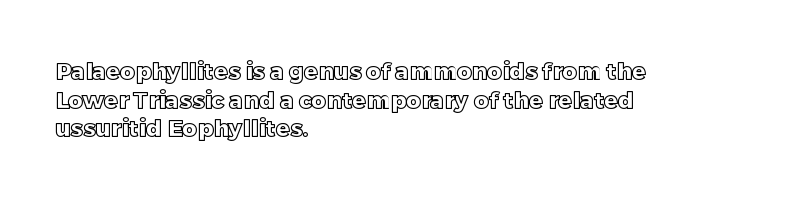
The image shows 23 px text type, upright; set left-aligned, line spacing 1.24x, normal letter spacing, not underlined.
